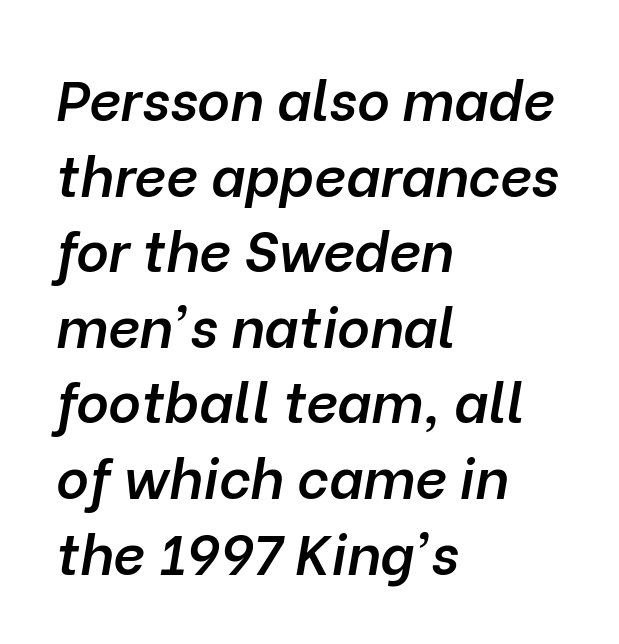
The text carries the slant typical of an italic or oblique font. Anything drawn beneath the words? Only blank space. If you measured baseline to baseline, you'd find a middling distance. Looks like regular typesetting: each glyph gets only the width it needs.
